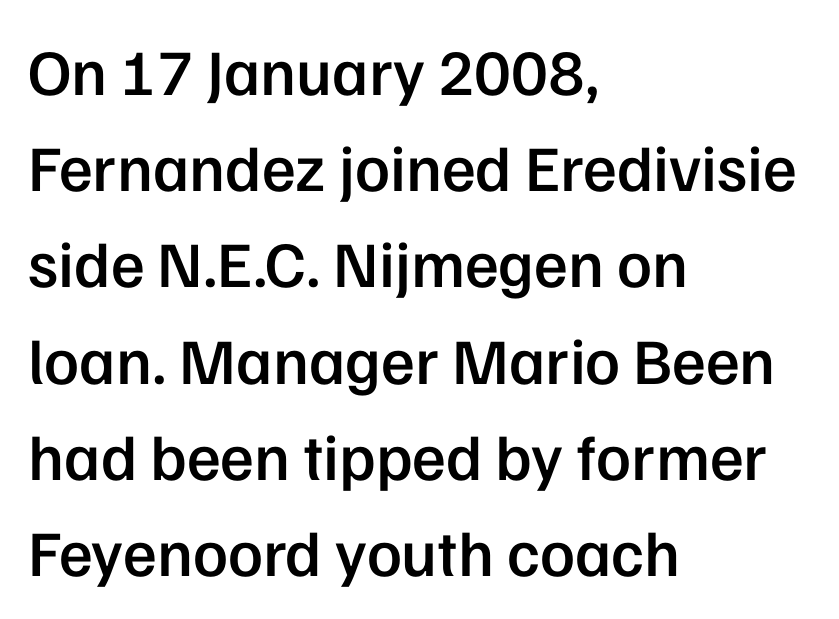
The image shows 65 px semibold sans-serif type, upright; set left-aligned, normal line spacing (1.48x), normal letter spacing, not underlined; low stroke contrast and a medium x-height.
